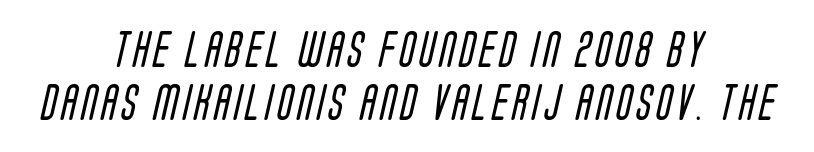
{"serif": "no", "bold": "no", "weight": "regular", "width": "condensed", "stroke_contrast": "low", "x_height": "large", "monospaced": "no", "underline": "no", "align": "center", "line_spacing": "normal", "line_spacing_ratio": 1.47, "glyph_px": 36}
